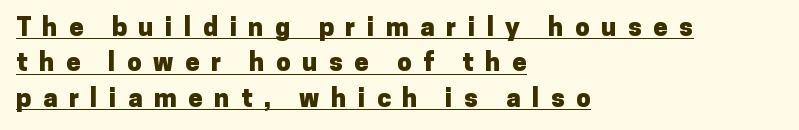
Q: Is the text bold? A: Yes.
Q: Is the text italic (slanted)? A: No, it is upright.
Q: Is the text underlined? A: Yes.
Q: How is the paragraph aligned? A: Left-aligned.
Q: Is the spacing between letters normal or unusually wide? A: Unusually wide.
Q: Is the spacing between lines tight, normal or loose? A: Normal.
